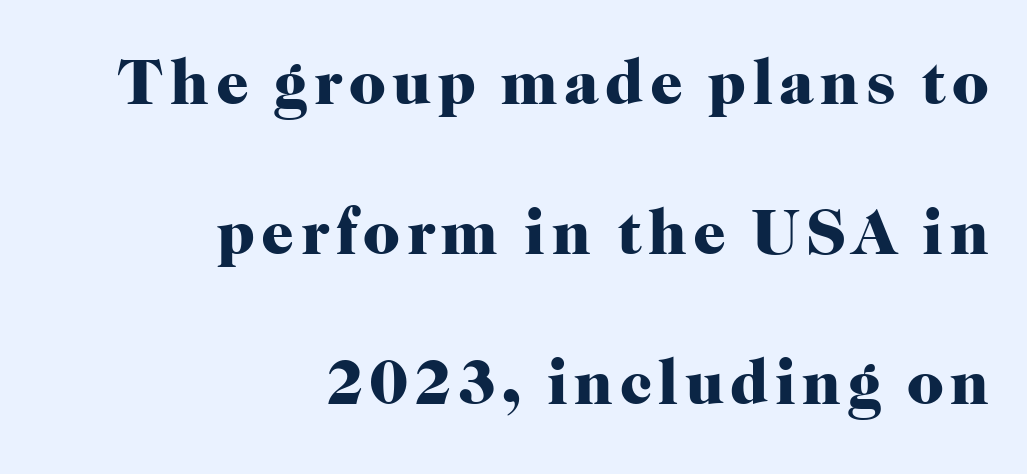
{"serif": "yes", "italic": "no", "bold": "yes", "weight": "heavy", "width": "normal", "stroke_contrast": "high", "x_height": "medium", "monospaced": "no", "underline": "no", "align": "right", "line_spacing": "loose", "line_spacing_ratio": 2.34, "glyph_px": 64}
